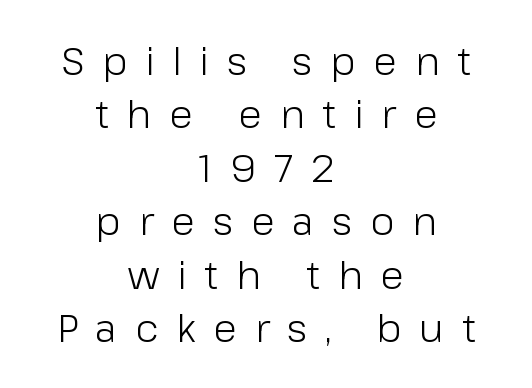
{"serif": "no", "italic": "no", "bold": "no", "weight": "light", "width": "normal", "stroke_contrast": "low", "x_height": "medium", "monospaced": "no", "underline": "no", "align": "center", "line_spacing": "normal", "line_spacing_ratio": 1.37, "letter_spacing": "wide", "letter_spacing_em": 0.46, "glyph_px": 39}
